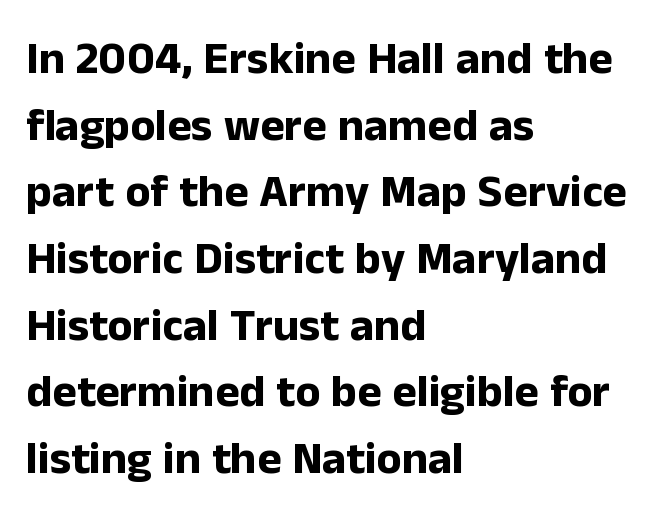
The image shows 46 px bold sans-serif type, upright; set left-aligned, normal line spacing (1.45x), normal letter spacing, not underlined; low stroke contrast and a medium x-height.
